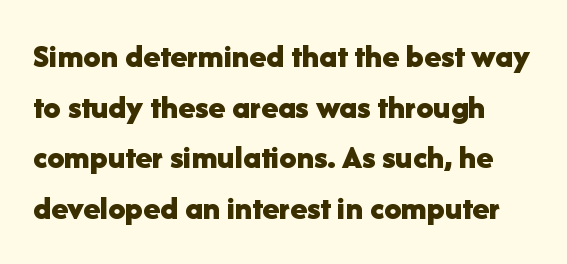
Q: Is the text bold? A: Yes.
Q: Is the text italic (slanted)? A: No, it is upright.
Q: Is the typeface a serif or a sans-serif typeface? A: Sans-serif.
Q: Is the text underlined? A: No.
Q: Is the spacing between letters normal or unusually wide? A: Normal.
Q: Is the spacing between lines tight, normal or loose? A: Normal.
Q: Width (condensed, normal, or wide)? A: Normal.
Q: Stroke contrast? A: Low.
Q: x-height? A: Medium.
Q: Monospaced? A: No.
